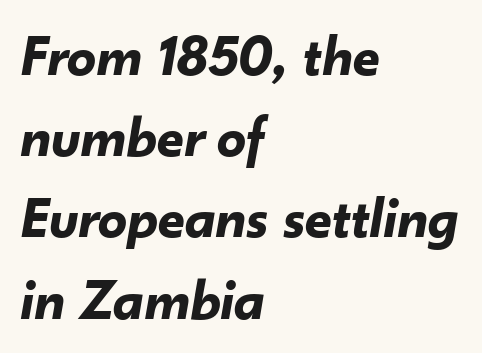
{"italic": "yes", "lean": "right", "slant_degrees": 10, "bold": "yes", "weight": "bold", "width": "normal", "stroke_contrast": "low", "x_height": "small", "monospaced": "no", "underline": "no", "align": "left", "line_spacing": "normal", "line_spacing_ratio": 1.4, "letter_spacing": "normal", "letter_spacing_em": 0.0, "glyph_px": 58}
